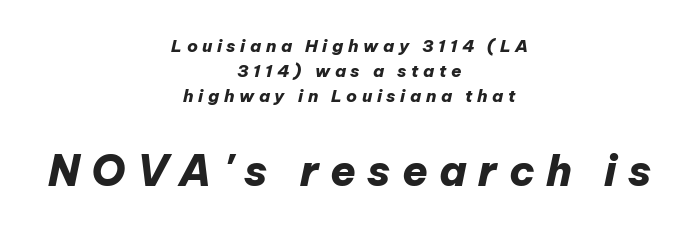
Character size in the trailing block exceeds that of the leading block. The passage shown is typed in a proportional face where columns would drift. The space directly below the letters is spotless. This sample keeps an unexceptional amount of space between lines. In terms of weight, the rendering is a true, heavy bold. Tracking here is generous; glyphs stand well apart from one another.
